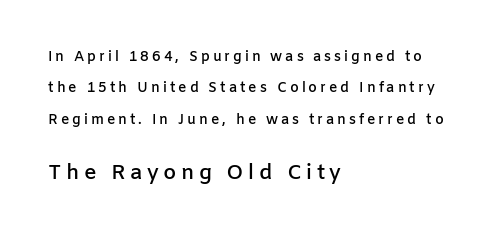
Q: Is the text bold? A: Semi-bold.
Q: Is the text italic (slanted)? A: No, it is upright.
Q: Is the text underlined? A: No.
Q: How is the paragraph aligned? A: Left-aligned.
Q: Is the spacing between letters normal or unusually wide? A: Unusually wide.
Q: Is the spacing between lines tight, normal or loose? A: Loose.
Q: Which block of text is set in a larger size, the first (top) or the second (bottom)? A: The second (bottom) one.
